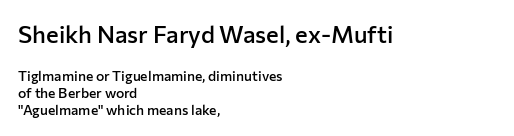
Q: Is the text bold? A: Semi-bold.
Q: Is the text italic (slanted)? A: No, it is upright.
Q: Is the text underlined? A: No.
Q: How is the paragraph aligned? A: Left-aligned.
Q: Is the spacing between letters normal or unusually wide? A: Normal.
Q: Which block of text is set in a larger size, the first (top) or the second (bottom)? A: The first (top) one.
